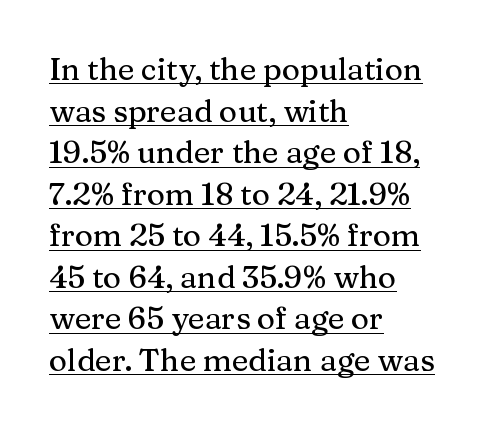
The image shows 31 px serif type, upright; set left-aligned, normal line spacing (1.34x), normal letter spacing, underlined; medium stroke contrast and a medium x-height.
